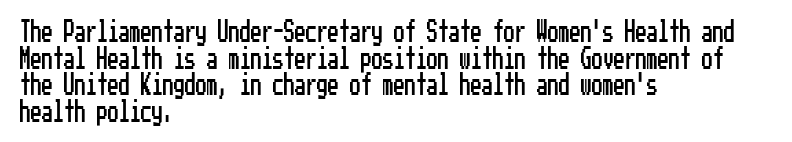
A student would call this left alignment; a typographer would say flush left, rag right. Nobody touched the tracking dial on this one. Tall strokes in this sample are plumb rather than angled. Descenders are the only things crossing below the line.
